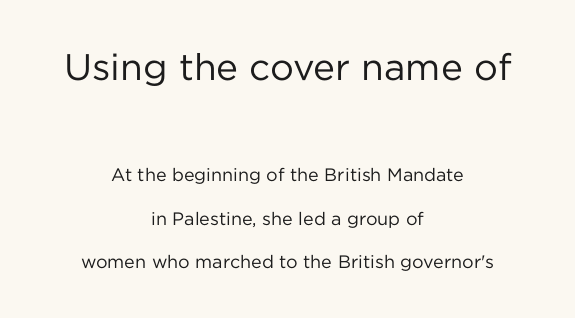
The image shows 37 px regular-weight sans-serif type, upright; set centered, loose line spacing (2.4x), normal letter spacing, not underlined; the first (top) block is 2.06x larger; low stroke contrast and a medium x-height.
